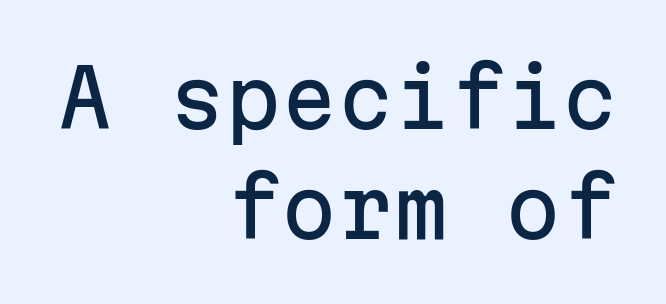
Fixed-width glyphs throughout — classic coding-font behaviour. What stands out about the letter spacing? Nothing — it is the standard amount. These lines stack with their right ends in a neat column. The typography opts for an upright posture over an oblique one. Just letters on the line, the space beneath them empty.
